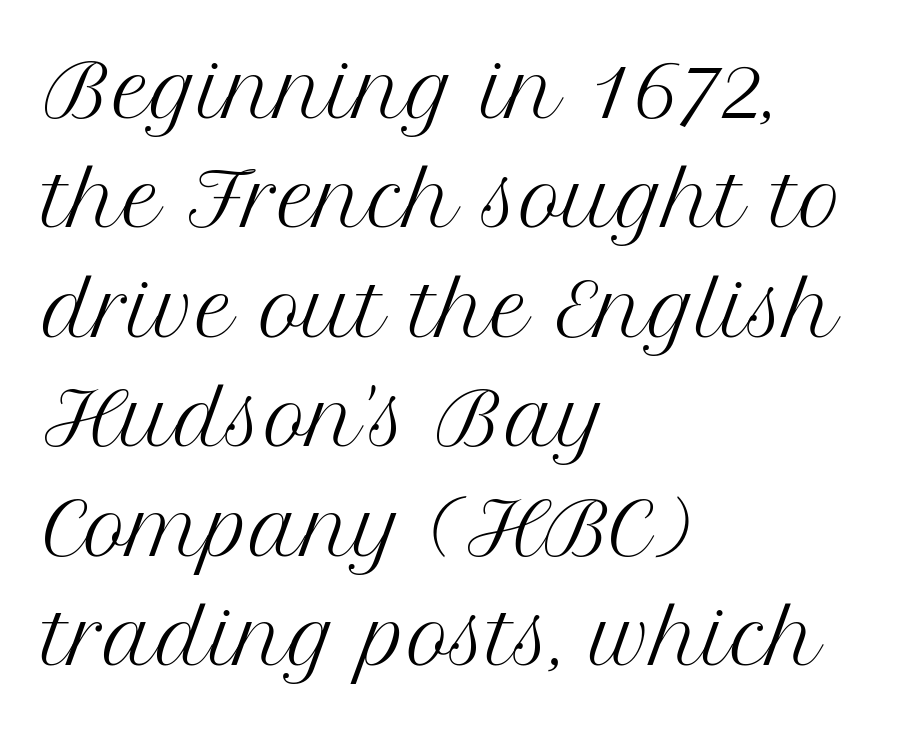
{"bold": "no", "weight": "regular", "width": "normal", "stroke_contrast": "medium", "x_height": "medium", "monospaced": "no", "underline": "no", "align": "left", "line_spacing": "normal", "line_spacing_ratio": 1.5, "letter_spacing": "normal", "letter_spacing_em": 0.0, "glyph_px": 73}
